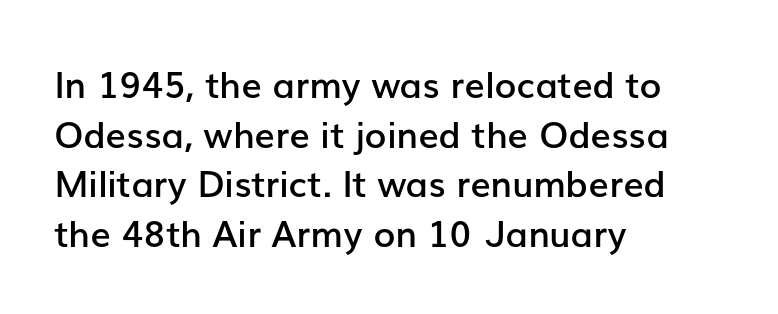
Inter-character spacing is left at the font's built-in metrics. This sample has the flowing, uneven cadence of proportional lettering. Does the copy run flush right? No — it runs flush left. This is the in-between weight designers call semibold or demi.
